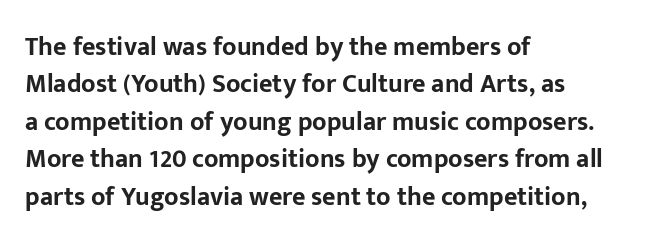
The image shows 26 px bold type, upright; set left-aligned, normal line spacing (1.44x), normal letter spacing, not underlined.
